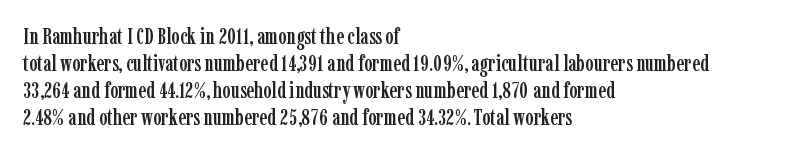
Is the block centered? No — it sits flush against the left margin. Beneath every word, the page is bare. What stands out about the letter spacing? Nothing — it is the standard amount. The lettering stays uniformly vertical, giving the passage a roman look.
